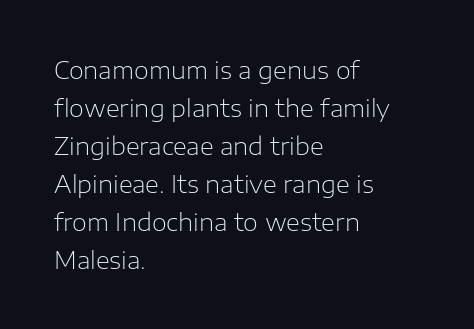
Q: Is the text bold? A: No.
Q: Is the text italic (slanted)? A: No, it is upright.
Q: Is the text underlined? A: No.
Q: How is the paragraph aligned? A: Left-aligned.
Q: Is the spacing between letters normal or unusually wide? A: Normal.
Q: Is the spacing between lines tight, normal or loose? A: Normal.
